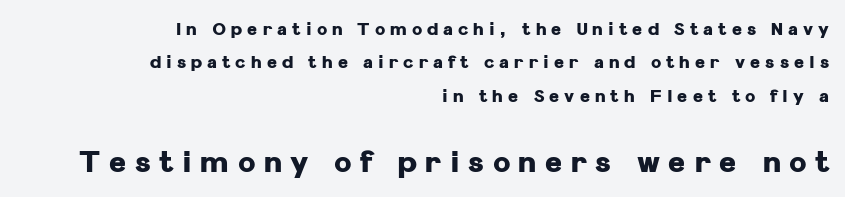
Q: Is the text bold? A: Yes.
Q: Is the text italic (slanted)? A: No, it is upright.
Q: Is the typeface a serif or a sans-serif typeface? A: Sans-serif.
Q: Is the text underlined? A: No.
Q: How is the paragraph aligned? A: Right-aligned.
Q: Is the spacing between letters normal or unusually wide? A: Unusually wide.
Q: Is the spacing between lines tight, normal or loose? A: Loose.
Q: Which block of text is set in a larger size, the first (top) or the second (bottom)? A: The second (bottom) one.
Q: Width (condensed, normal, or wide)? A: Normal.
Q: Stroke contrast? A: Low.
Q: x-height? A: Medium.
Q: Monospaced? A: No.
